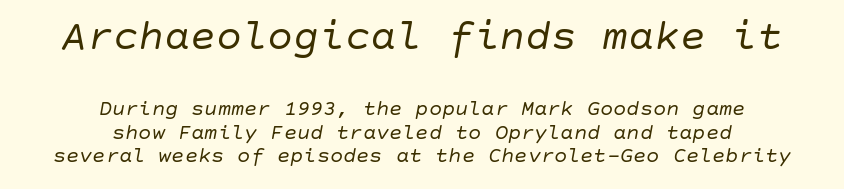
The image shows 43 px regular-weight type, italic (leaning right); set centered, tight line spacing (1.07x), normal letter spacing, not underlined; the first (top) block is 1.95x larger; low stroke contrast and a large x-height.
